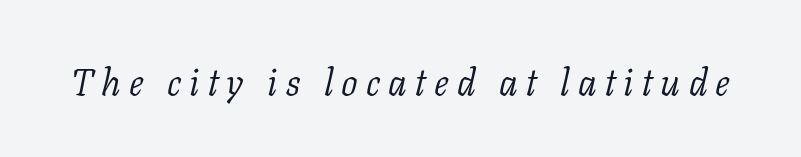
Q: Is the text bold? A: No.
Q: Is the text italic (slanted)? A: Yes, it leans right by about 11 degrees.
Q: Is the typeface a serif or a sans-serif typeface? A: Serif.
Q: Is the text underlined? A: No.
Q: Is the spacing between letters normal or unusually wide? A: Unusually wide.
Q: Width (condensed, normal, or wide)? A: Normal.
Q: Stroke contrast? A: Low.
Q: x-height? A: Medium.
Q: Monospaced? A: No.
